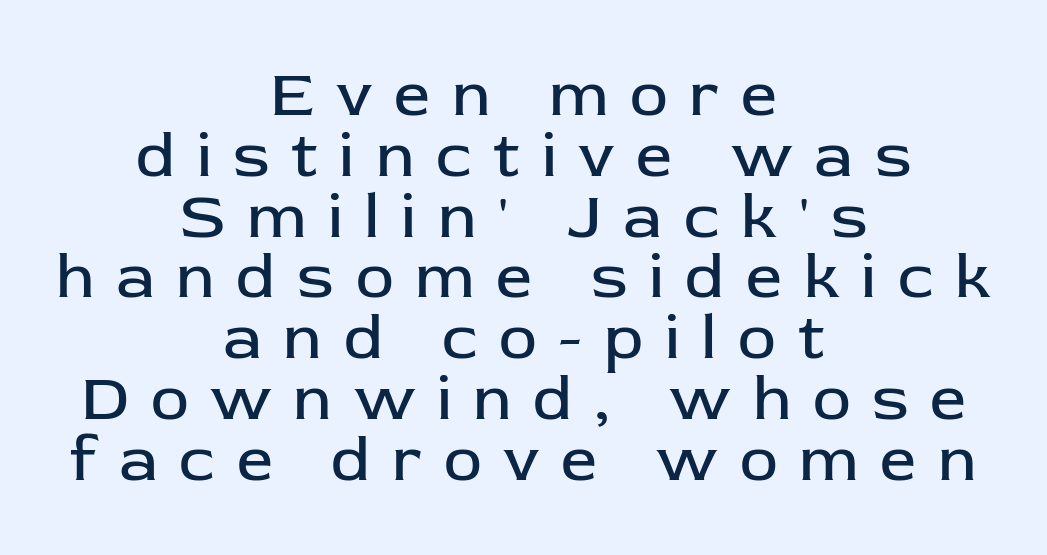
Q: Is the text bold? A: No.
Q: Is the text italic (slanted)? A: No, it is upright.
Q: Is the typeface a serif or a sans-serif typeface? A: Sans-serif.
Q: Is the text underlined? A: No.
Q: How is the paragraph aligned? A: Centered.
Q: Is the spacing between letters normal or unusually wide? A: Unusually wide.
Q: Is the spacing between lines tight, normal or loose? A: Tight.
Q: Width (condensed, normal, or wide)? A: Normal.
Q: Stroke contrast? A: Low.
Q: x-height? A: Medium.
Q: Monospaced? A: No.
